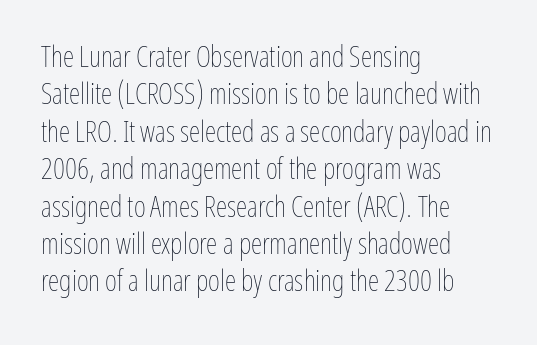
Q: Is the text bold? A: No.
Q: Is the text italic (slanted)? A: No, it is upright.
Q: Is the text underlined? A: No.
Q: How is the paragraph aligned? A: Left-aligned.
Q: Is the spacing between letters normal or unusually wide? A: Normal.
Q: Is the spacing between lines tight, normal or loose? A: Normal.
Q: Width (condensed, normal, or wide)? A: Condensed.
Q: Stroke contrast? A: Low.
Q: x-height? A: Medium.
Q: Monospaced? A: No.
